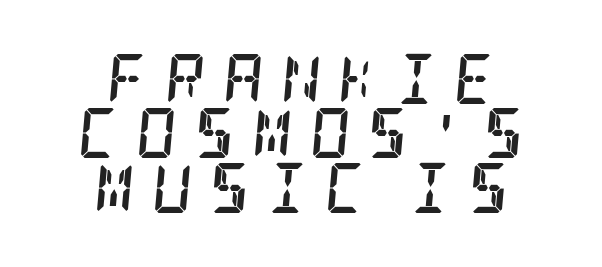
{"serif": "yes", "italic": "yes", "lean": "right", "slant_degrees": 5, "bold": "yes", "weight": "semibold", "width": "condensed", "stroke_contrast": "low", "x_height": "large", "underline": "no", "align": "center", "line_spacing": "tight", "line_spacing_ratio": 1.09, "letter_spacing": "wide", "letter_spacing_em": 0.34, "glyph_px": 50}
